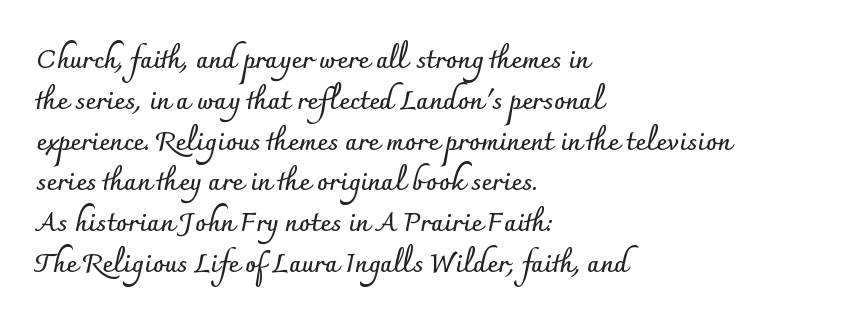
Q: Is the text bold? A: Yes.
Q: Is the text italic (slanted)? A: Yes.
Q: Is the text underlined? A: No.
Q: How is the paragraph aligned? A: Left-aligned.
Q: Is the spacing between letters normal or unusually wide? A: Normal.
Q: Is the spacing between lines tight, normal or loose? A: Normal.
